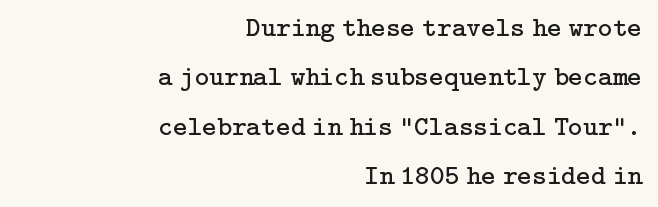
{"serif": "yes", "italic": "no", "bold": "no", "weight": "regular", "width": "normal", "stroke_contrast": "low", "x_height": "medium", "underline": "no", "align": "right", "line_spacing_ratio": 1.76, "letter_spacing": "normal", "letter_spacing_em": 0.0, "glyph_px": 28}
